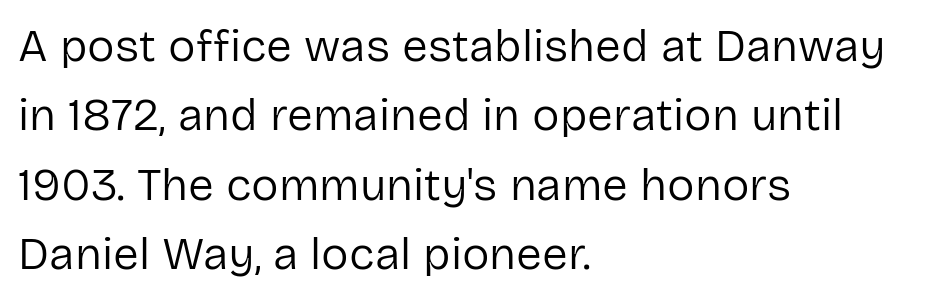
The image shows 46 px regular-weight sans-serif type, upright; set left-aligned, normal line spacing (1.51x), normal letter spacing, not underlined; low stroke contrast and a medium x-height.
